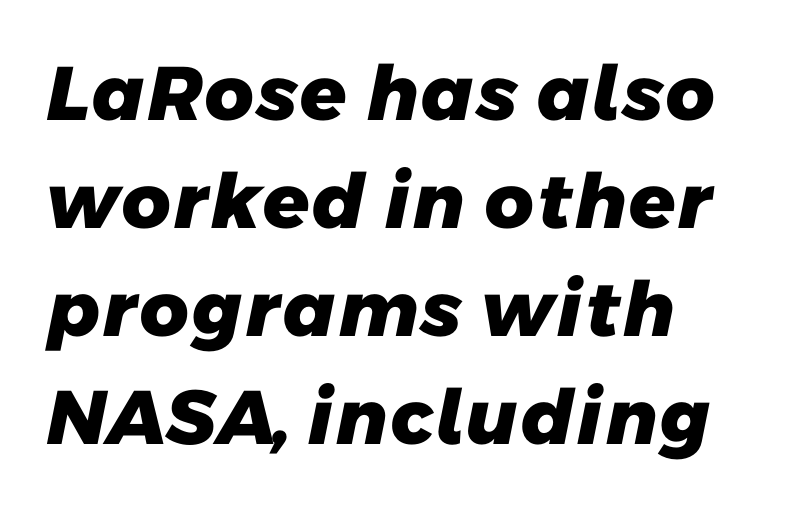
Quick note: underline off. Varying glyph widths throughout — classic text-font behaviour. Observe the ordinary spacing: letters are neighbours, not strangers. Is there much room between lines? A standard amount, neither cramped nor airy. Letterform terminals end flat and unadorned throughout the passage. A student would call this left alignment; a typographer would say flush left, rag right.
